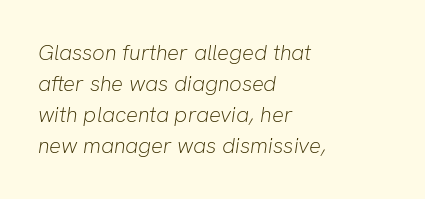
The letters sit at their default tracking, neither squeezed nor spread. An italicized treatment has been applied to the whole sample. The font sits on the lighter half of the weight spectrum, regular included. Baseline-to-baseline distance is the conventional proportion of letter height. Reading down the block, your eye returns to a fixed left position each line.
